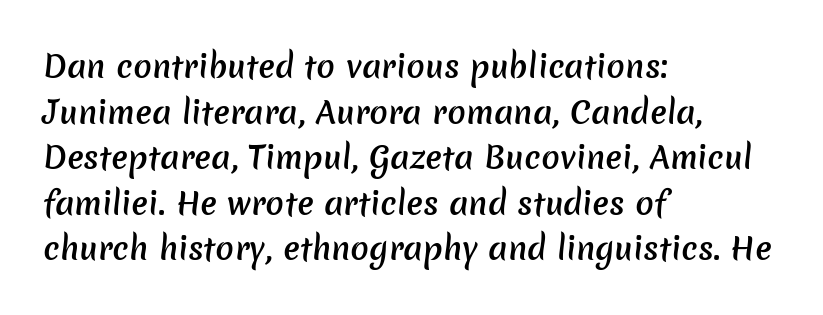
Q: Is the text bold? A: Semi-bold.
Q: Is the typeface a serif or a sans-serif typeface? A: Sans-serif.
Q: Is the text underlined? A: No.
Q: How is the paragraph aligned? A: Left-aligned.
Q: Is the spacing between letters normal or unusually wide? A: Normal.
Q: Is the spacing between lines tight, normal or loose? A: Normal.
Q: Width (condensed, normal, or wide)? A: Normal.
Q: Stroke contrast? A: Low.
Q: x-height? A: Medium.
Q: Monospaced? A: No.
